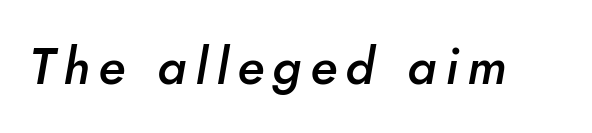
Q: Is the text bold? A: Semi-bold.
Q: Is the text italic (slanted)? A: Yes, it leans right by about 10 degrees.
Q: Is the text underlined? A: No.
Q: Width (condensed, normal, or wide)? A: Normal.
Q: Stroke contrast? A: Low.
Q: x-height? A: Small.
Q: Monospaced? A: No.
